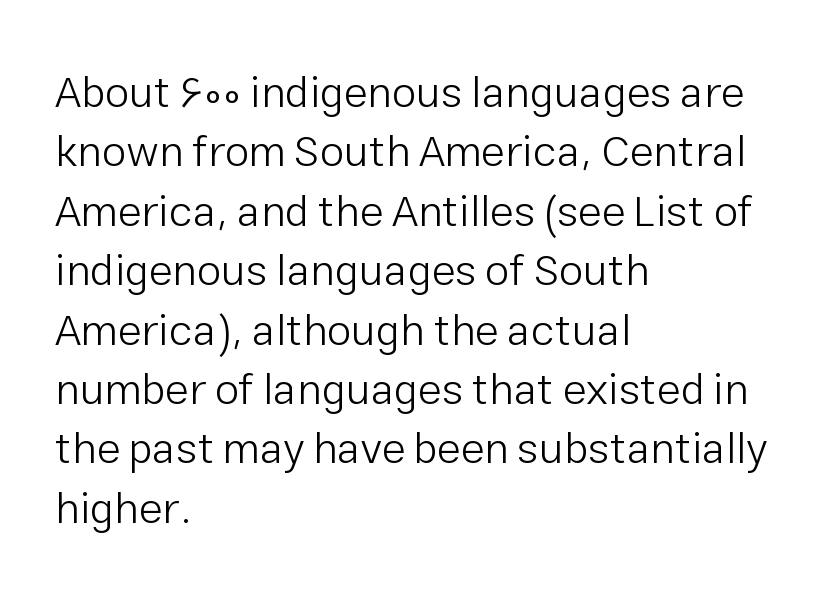
The face used here is proportionally spaced, like ordinary book or web type. Serif or sans? Sans — the stroke terminals are bare. The letterforms sit at book weight or below. Each line starts at the same left margin while the right side varies. Glance below the letters and you will spot only blank space.
